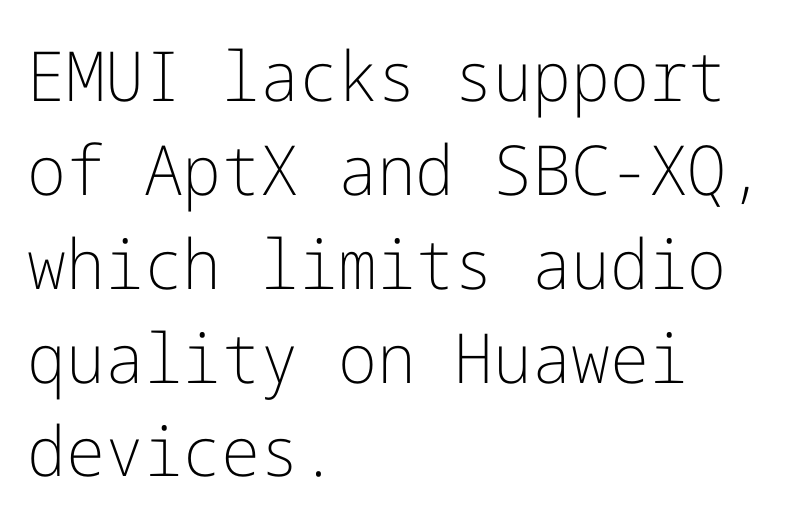
Q: Is the text bold? A: No.
Q: Is the text italic (slanted)? A: No, it is upright.
Q: Is the typeface a serif or a sans-serif typeface? A: Sans-serif.
Q: Is the text underlined? A: No.
Q: How is the paragraph aligned? A: Left-aligned.
Q: Is the spacing between letters normal or unusually wide? A: Normal.
Q: Is the spacing between lines tight, normal or loose? A: Normal.
Q: Width (condensed, normal, or wide)? A: Normal.
Q: Stroke contrast? A: Low.
Q: x-height? A: Medium.
